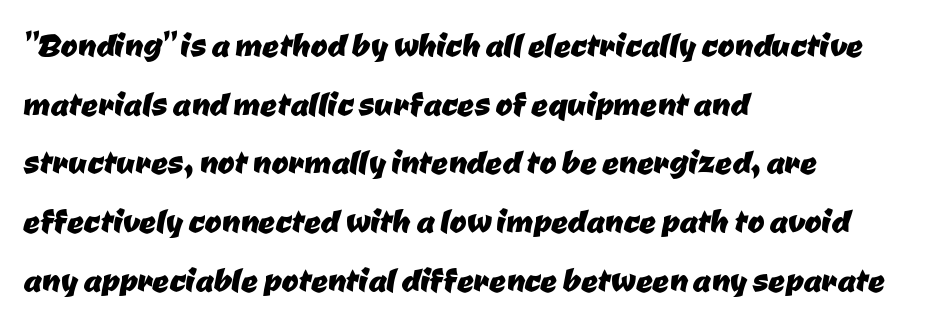
{"serif": "no", "width": "normal", "stroke_contrast": "low", "x_height": "medium", "monospaced": "no", "underline": "no", "align": "left", "line_spacing": "normal", "line_spacing_ratio": 1.43, "letter_spacing": "normal", "letter_spacing_em": 0.0, "glyph_px": 41}
